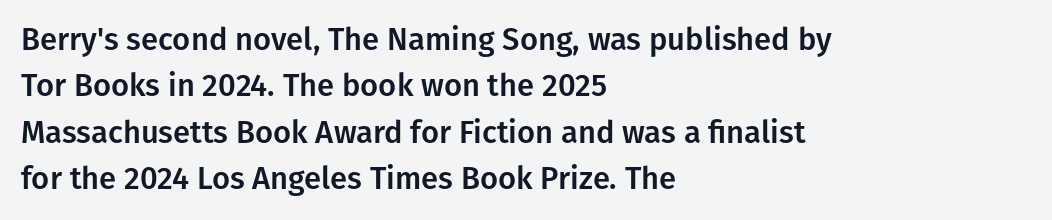
The image shows 31 px sans-serif type, upright; set left-aligned, normal line spacing (1.5x), normal letter spacing, not underlined; low stroke contrast and a medium x-height.
